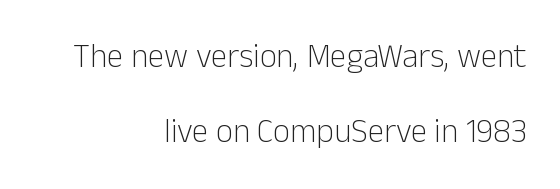
The image shows 33 px light sans-serif type, upright; set right-aligned, loose line spacing (2.26x), normal letter spacing, not underlined; low stroke contrast and a medium x-height.
